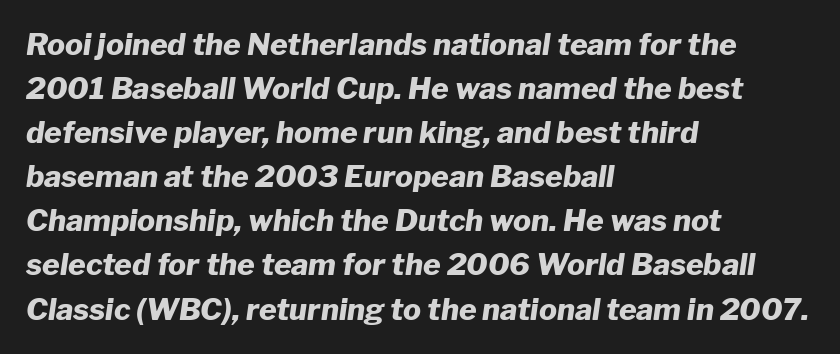
These lines are set flush left with a ragged right edge. In terms of letterspacing, this is plain default setting. This is heavy type, rendered in bold. This block has exactly the height ordinary leading produces. Has an underline been added? It has not. If you drew a line through each stem, it would be angled.
